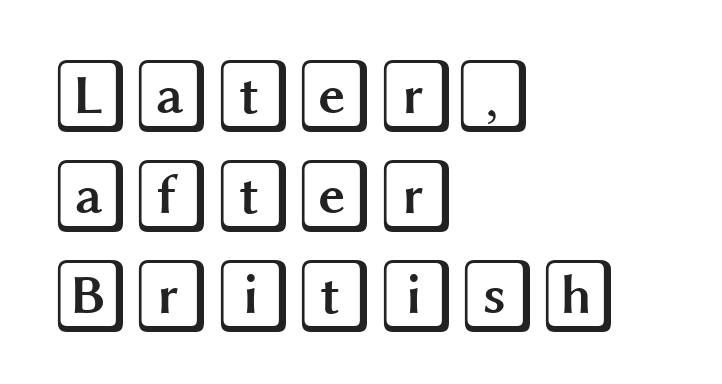
Q: Is the text italic (slanted)? A: No, it is upright.
Q: Is the text underlined? A: No.
Q: How is the paragraph aligned? A: Left-aligned.
Q: Is the spacing between letters normal or unusually wide? A: Normal.
Q: Is the spacing between lines tight, normal or loose? A: Normal.
Q: Width (condensed, normal, or wide)? A: Wide.
Q: x-height? A: Large.
